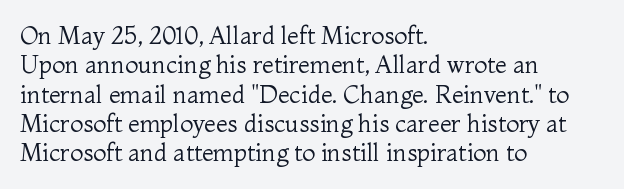
{"italic": "no", "bold": "no", "underline": "no", "align": "left", "line_spacing_ratio": 1.22, "letter_spacing": "normal", "letter_spacing_em": 0.0, "glyph_px": 24}
